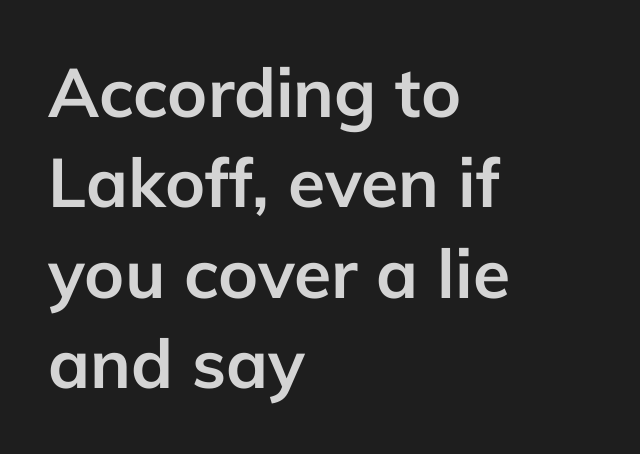
Q: Is the text bold? A: Yes.
Q: Is the text italic (slanted)? A: No, it is upright.
Q: Is the typeface a serif or a sans-serif typeface? A: Sans-serif.
Q: Is the text underlined? A: No.
Q: How is the paragraph aligned? A: Left-aligned.
Q: Is the spacing between letters normal or unusually wide? A: Normal.
Q: Is the spacing between lines tight, normal or loose? A: Normal.
Q: Width (condensed, normal, or wide)? A: Normal.
Q: Stroke contrast? A: Low.
Q: x-height? A: Medium.
Q: Monospaced? A: No.
